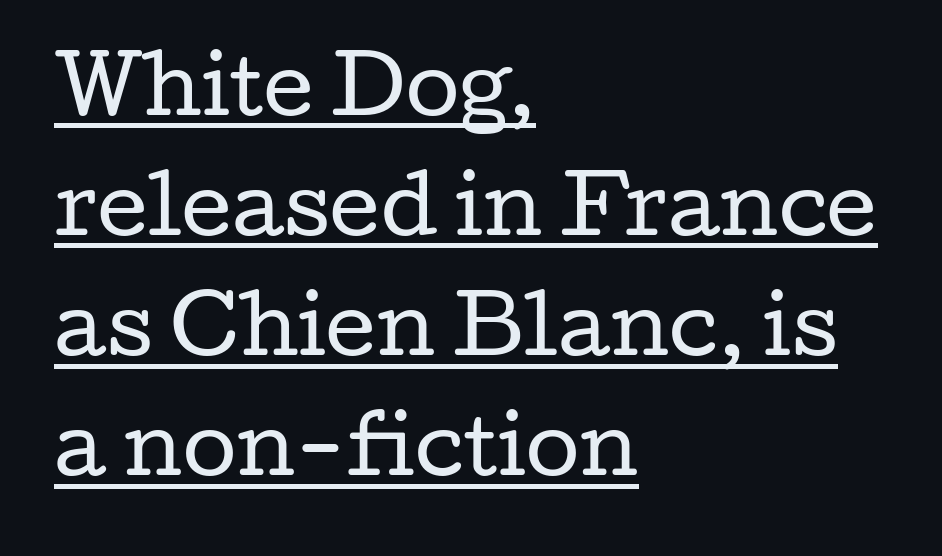
The image shows 78 px regular-weight, wide serif type, upright; set left-aligned, normal line spacing (1.54x), normal letter spacing, underlined; low stroke contrast and a medium x-height.
